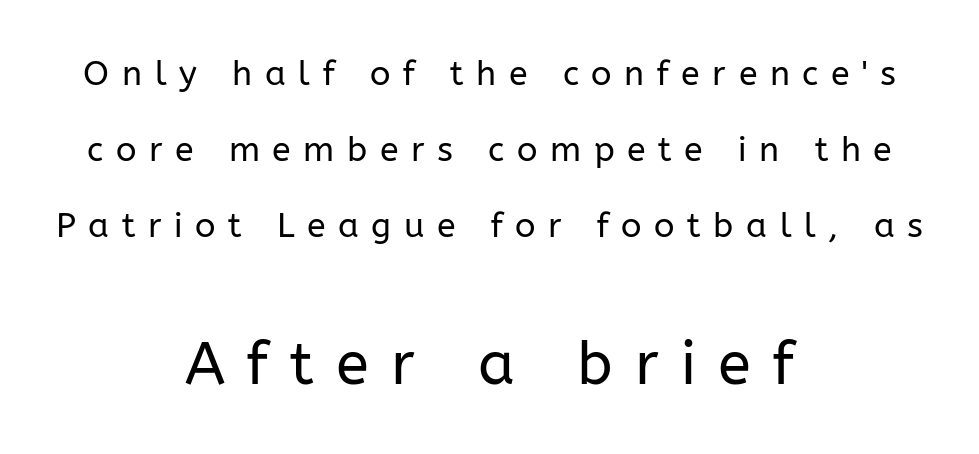
Q: Is the text bold? A: No.
Q: Is the text italic (slanted)? A: No, it is upright.
Q: Is the typeface a serif or a sans-serif typeface? A: Sans-serif.
Q: Is the text underlined? A: No.
Q: How is the paragraph aligned? A: Centered.
Q: Is the spacing between letters normal or unusually wide? A: Unusually wide.
Q: Is the spacing between lines tight, normal or loose? A: Loose.
Q: Which block of text is set in a larger size, the first (top) or the second (bottom)? A: The second (bottom) one.
Q: Width (condensed, normal, or wide)? A: Normal.
Q: Stroke contrast? A: Low.
Q: x-height? A: Medium.
Q: Monospaced? A: No.
